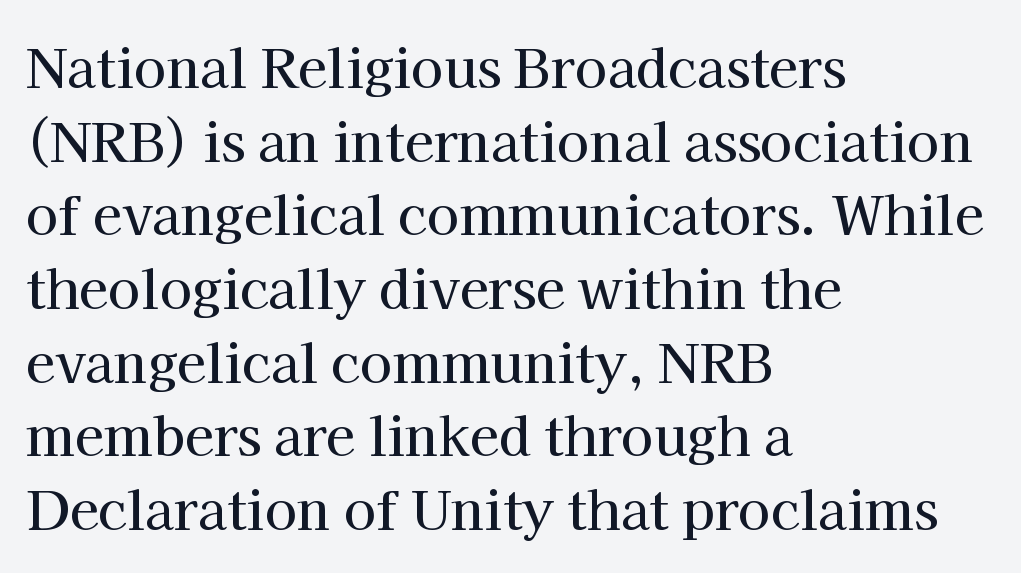
The image shows 53 px serif type, upright; set left-aligned, normal line spacing (1.39x), normal letter spacing, not underlined; high stroke contrast and a medium x-height.
